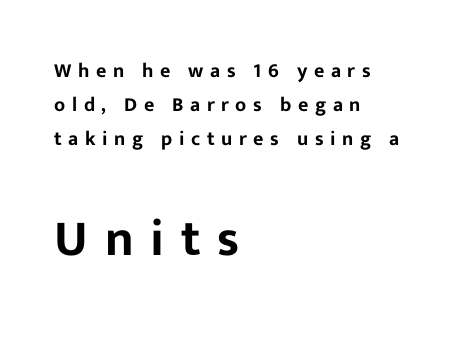
A bare baseline throughout the passage. Caption: expanded tracking, letters set apart. Reading down the column, the eye jumps a familiar distance to each next line. This is sans-serif lettering, the kind often seen on screens and signage.
